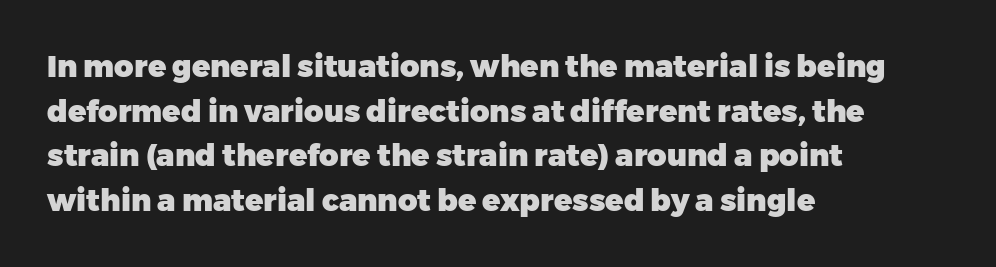
The image shows 30 px heavy sans-serif type, upright; set left-aligned, normal line spacing (1.49x), normal letter spacing, not underlined; low stroke contrast and a medium x-height.
